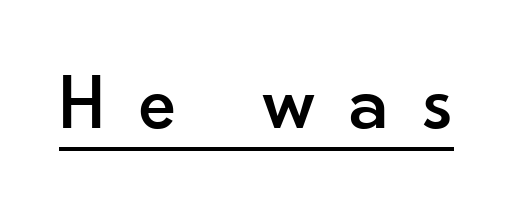
Q: Is the text italic (slanted)? A: No, it is upright.
Q: Is the typeface a serif or a sans-serif typeface? A: Sans-serif.
Q: Is the text underlined? A: Yes.
Q: Is the spacing between letters normal or unusually wide? A: Unusually wide.
Q: Width (condensed, normal, or wide)? A: Normal.
Q: Stroke contrast? A: Low.
Q: x-height? A: Small.
Q: Monospaced? A: No.
